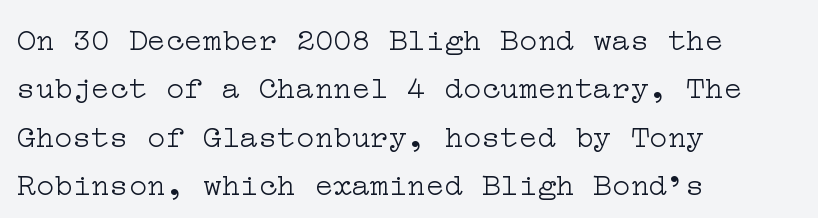
The image shows 31 px light, wide serif type, upright; set left-aligned, normal line spacing (1.56x), normal letter spacing, not underlined; low stroke contrast and a medium x-height.
